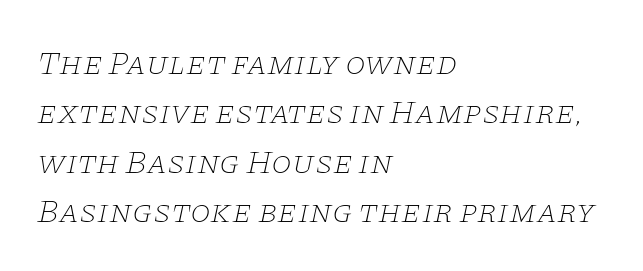
The font's italic variant was chosen for this text. Descenders hang freely into open space. This reads as an unemphasized weight, regular at the heaviest. In terms of letterform style, serifs are clearly present. The face used here is rendered with its standard letterfit. Baseline-to-baseline distance is the conventional proportion of letter height.
